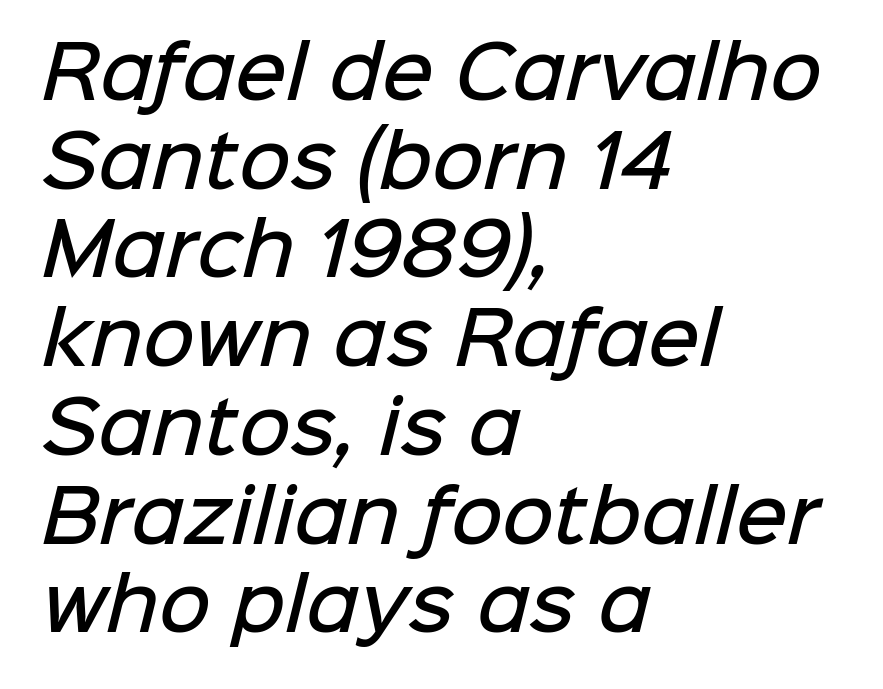
This rendering uses left alignment, leaving the right contour irregular. Descenders are the only things crossing below the line. The strokes are fattened partway — semibold, not bold. Serifs: no, the terminals of the letterforms are clean. Each letter keeps its own natural width here, so spacing adapts to shape.
